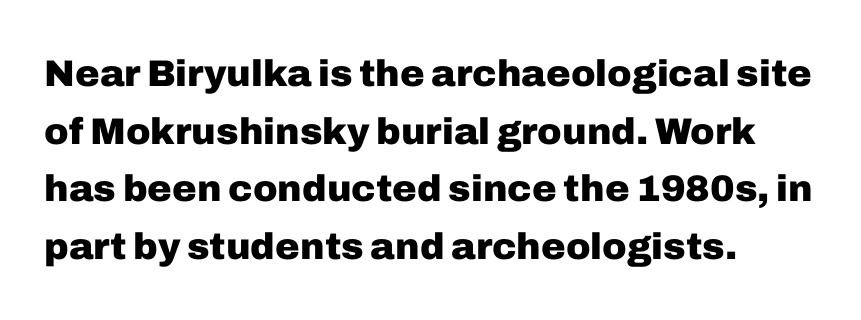
The image shows 37 px heavy sans-serif type, upright; set left-aligned, normal line spacing (1.56x), normal letter spacing, not underlined; low stroke contrast and a medium x-height.
